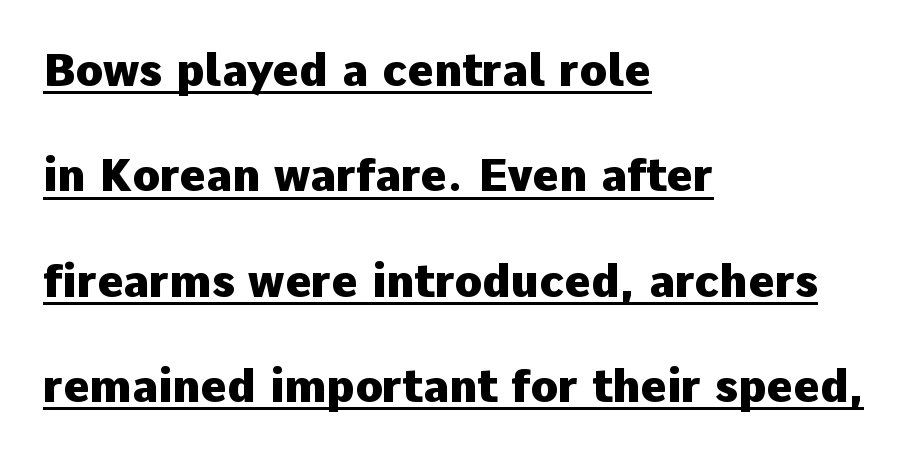
The image shows 45 px heavy sans-serif type, upright; set left-aligned, loose line spacing (2.34x), normal letter spacing, underlined; low stroke contrast and a medium x-height.
